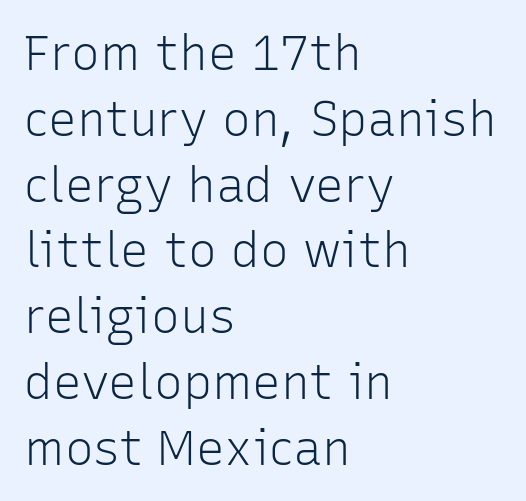
{"serif": "no", "italic": "no", "bold": "no", "weight": "light", "width": "normal", "stroke_contrast": "low", "x_height": "medium", "monospaced": "no", "underline": "no", "align": "left", "line_spacing": "normal", "line_spacing_ratio": 1.37, "letter_spacing": "normal", "letter_spacing_em": 0.0, "glyph_px": 48}
